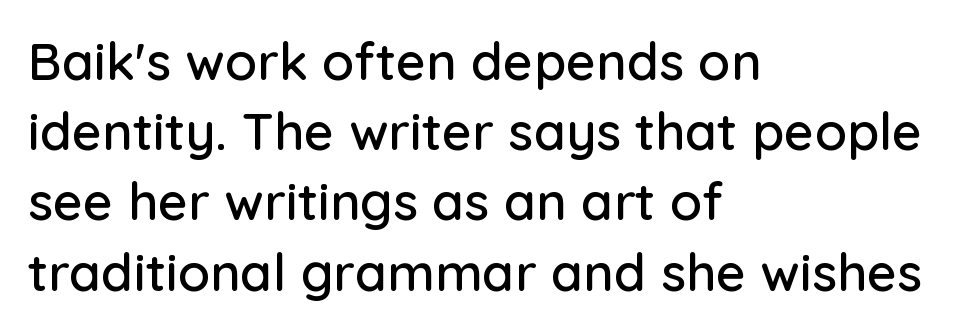
Q: Is the text italic (slanted)? A: No, it is upright.
Q: Is the typeface a serif or a sans-serif typeface? A: Sans-serif.
Q: Is the text underlined? A: No.
Q: How is the paragraph aligned? A: Left-aligned.
Q: Is the spacing between letters normal or unusually wide? A: Normal.
Q: Is the spacing between lines tight, normal or loose? A: Normal.
Q: Width (condensed, normal, or wide)? A: Normal.
Q: Stroke contrast? A: Low.
Q: x-height? A: Medium.
Q: Monospaced? A: No.
